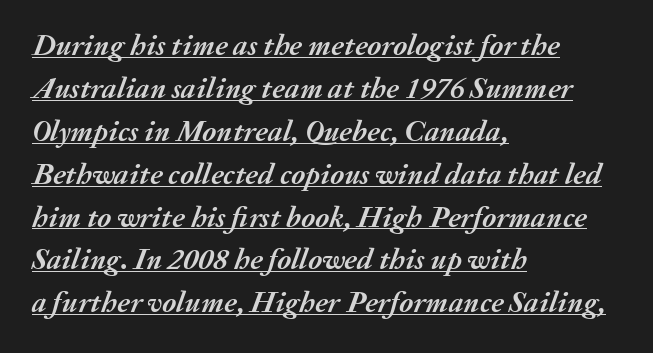
Caption: multi-line text, flush left, ragged right. Words appear dense and cohesive because spacing is normal. The rendering uses natural spacing where letterforms have individual widths. This sample uses an oblique cut, with every glyph tilted off the vertical. Is there an underline? Yes — a line sits under the letters.
